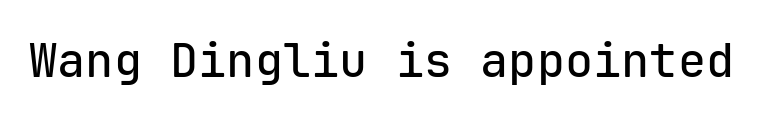
The image shows 47 px sans-serif type, upright, monospaced; set normal letter spacing, not underlined; low stroke contrast and a medium x-height.
